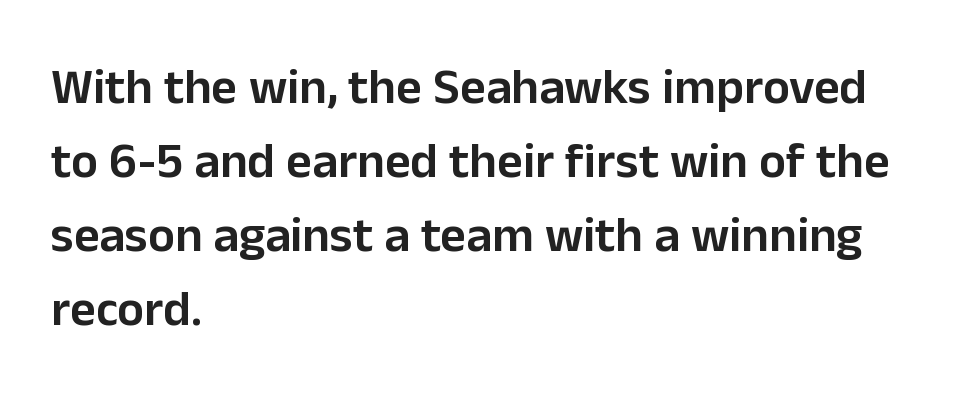
Are there feet on the stems? There aren't — it's a sans. Typographic density is moderately raised because the face is semibold. Is this a fixed-width face? No — the glyphs have proportional, varying widths. The passage is arranged the way most books set body copy — flush left. The gaps between neighbouring characters are ordinary and unremarkable. Do the letters lean? They stand straight.
